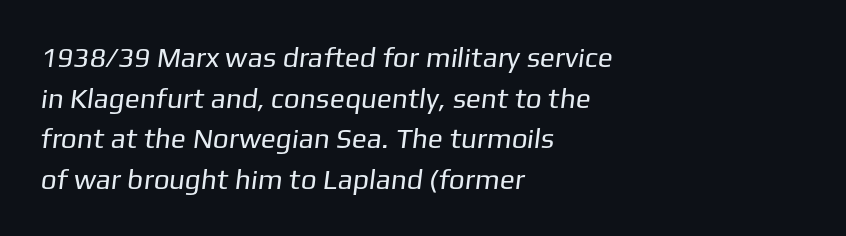
{"serif": "no", "bold": "no", "weight": "regular", "width": "normal", "stroke_contrast": "low", "x_height": "medium", "monospaced": "no", "underline": "no", "align": "left", "line_spacing": "normal", "line_spacing_ratio": 1.45, "letter_spacing": "normal", "letter_spacing_em": 0.0, "glyph_px": 28}
